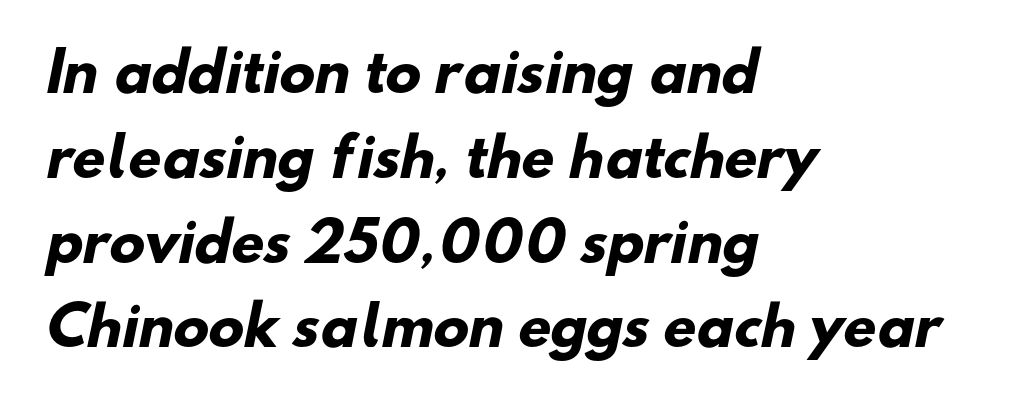
Q: Is the text bold? A: Yes.
Q: Is the typeface a serif or a sans-serif typeface? A: Sans-serif.
Q: Is the text underlined? A: No.
Q: How is the paragraph aligned? A: Left-aligned.
Q: Is the spacing between letters normal or unusually wide? A: Normal.
Q: Is the spacing between lines tight, normal or loose? A: Normal.
Q: Width (condensed, normal, or wide)? A: Normal.
Q: Stroke contrast? A: Low.
Q: x-height? A: Small.
Q: Monospaced? A: No.
